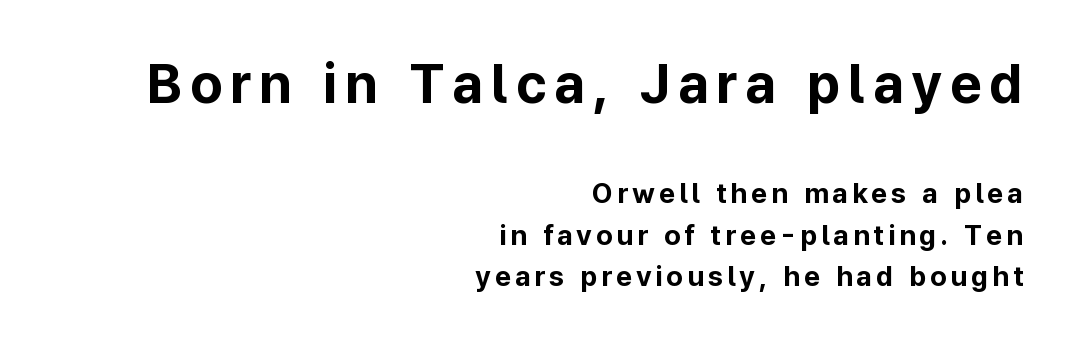
{"serif": "no", "italic": "no", "bold": "yes", "weight": "bold", "width": "normal", "stroke_contrast": "low", "x_height": "medium", "monospaced": "no", "underline": "no", "align": "right", "line_spacing": "normal", "line_spacing_ratio": 1.49, "larger_block": "first", "size_ratio": 1.96, "glyph_px": 55}
